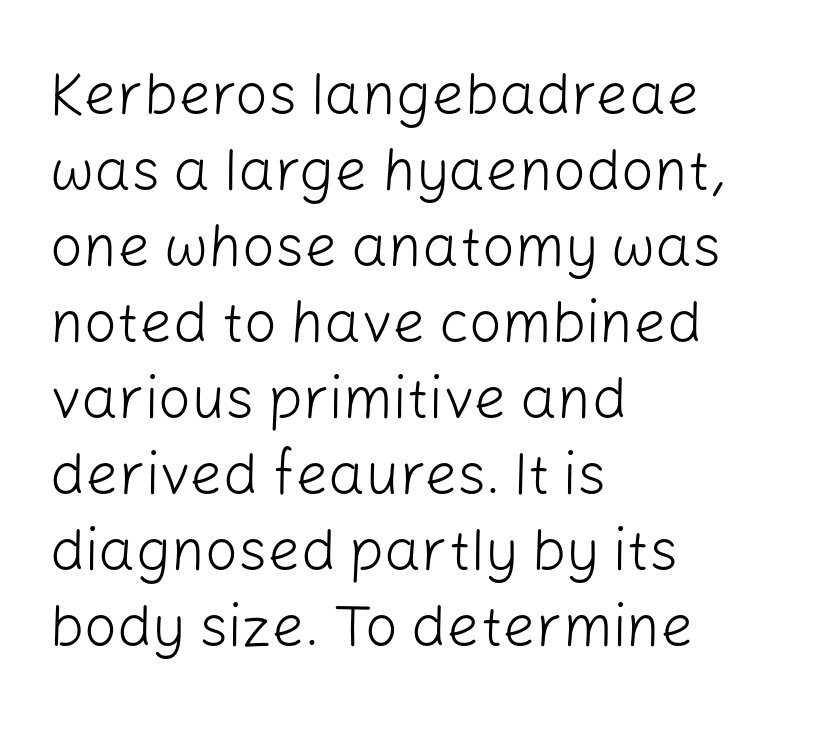
{"serif": "no", "italic": "no", "bold": "no", "weight": "light", "width": "normal", "stroke_contrast": "low", "x_height": "medium", "monospaced": "no", "underline": "no", "align": "left", "line_spacing": "normal", "line_spacing_ratio": 1.31, "letter_spacing": "normal", "letter_spacing_em": 0.0, "glyph_px": 58}
